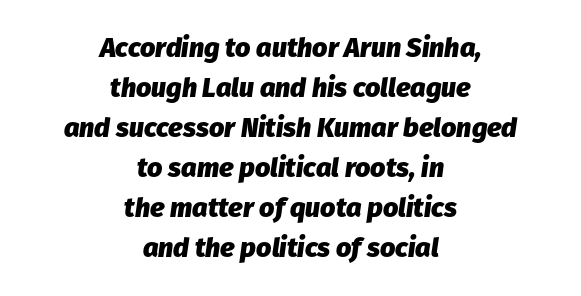
Q: Is the text bold? A: Yes.
Q: Is the text italic (slanted)? A: Yes, it leans right by about 8 degrees.
Q: Is the text underlined? A: No.
Q: How is the paragraph aligned? A: Centered.
Q: Is the spacing between letters normal or unusually wide? A: Normal.
Q: Is the spacing between lines tight, normal or loose? A: Normal.
